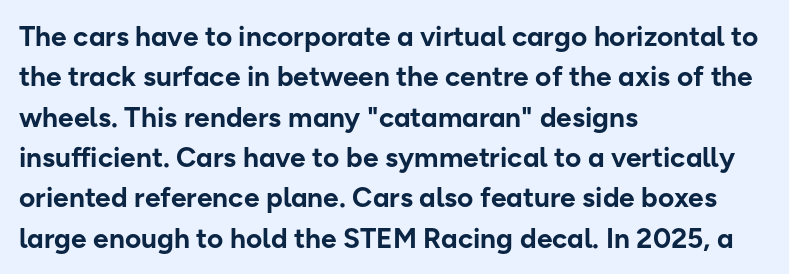
{"serif": "no", "italic": "no", "bold": "yes", "weight": "bold", "width": "normal", "stroke_contrast": "low", "x_height": "medium", "monospaced": "no", "underline": "no", "align": "left", "line_spacing": "normal", "line_spacing_ratio": 1.44, "letter_spacing": "normal", "letter_spacing_em": 0.0, "glyph_px": 28}
